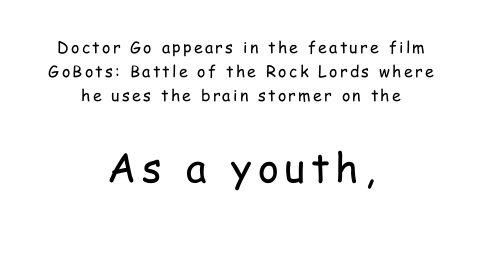
Q: Is the text bold? A: No.
Q: Is the text italic (slanted)? A: No, it is upright.
Q: Is the typeface a serif or a sans-serif typeface? A: Sans-serif.
Q: Is the text underlined? A: No.
Q: How is the paragraph aligned? A: Centered.
Q: Is the spacing between lines tight, normal or loose? A: Normal.
Q: Which block of text is set in a larger size, the first (top) or the second (bottom)? A: The second (bottom) one.
Q: Width (condensed, normal, or wide)? A: Condensed.
Q: Stroke contrast? A: Low.
Q: x-height? A: Medium.
Q: Monospaced? A: No.
